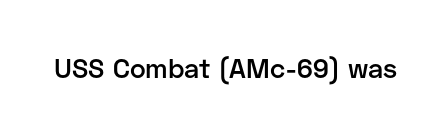
{"italic": "no", "bold": "semi", "underline": "no", "letter_spacing": "normal", "letter_spacing_em": 0.0, "glyph_px": 27}
